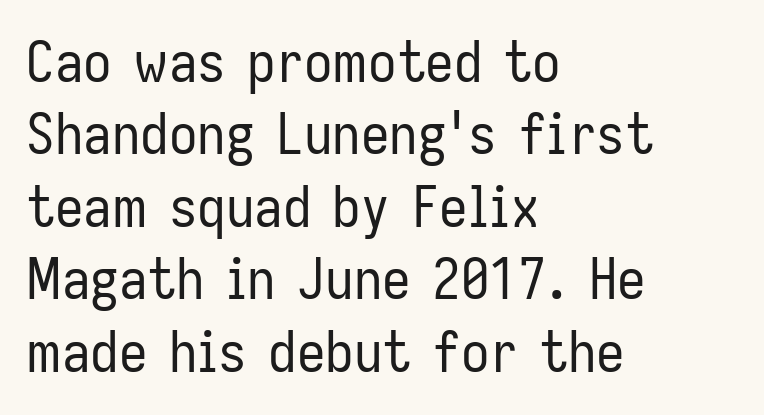
{"serif": "no", "italic": "no", "bold": "no", "weight": "regular", "width": "condensed", "stroke_contrast": "low", "x_height": "medium", "monospaced": "no", "underline": "no", "align": "left", "line_spacing": "normal", "line_spacing_ratio": 1.27, "letter_spacing": "normal", "letter_spacing_em": 0.0, "glyph_px": 57}
